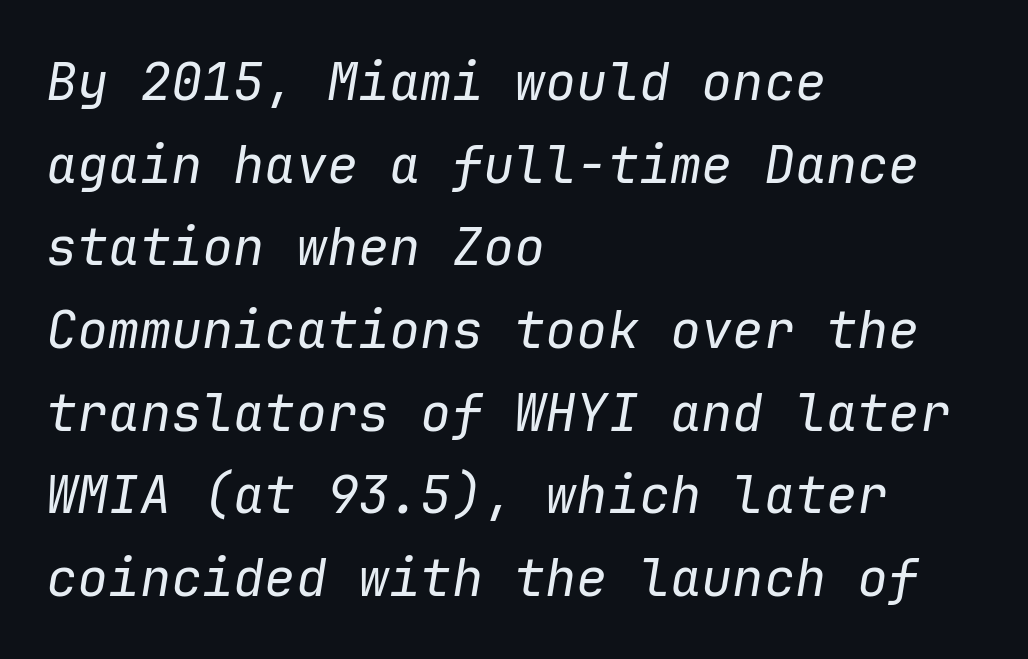
Slanted lettering throughout. Compared with a centered layout, this one pins lines to the left instead. Unmarked baselines from the first word to the last. Note the uniform advance width — an 'i' takes as much space as an 'm'. The weight would be labelled regular, book, light, or lighter still.
